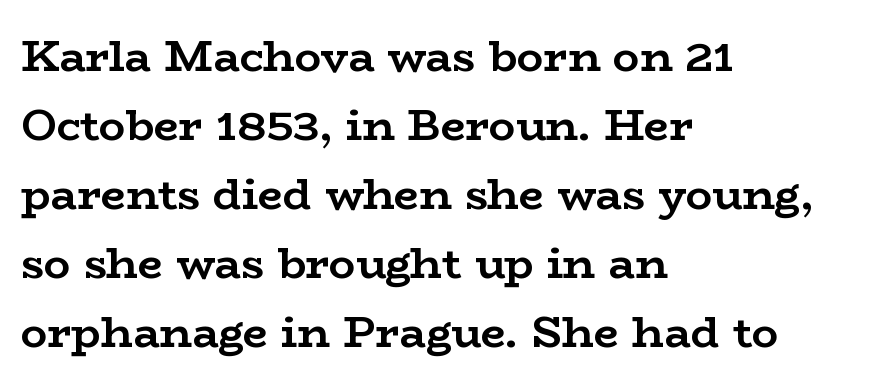
The image shows 44 px semibold, wide serif type, upright; set left-aligned, normal line spacing (1.57x), normal letter spacing, not underlined; low stroke contrast and a medium x-height.
